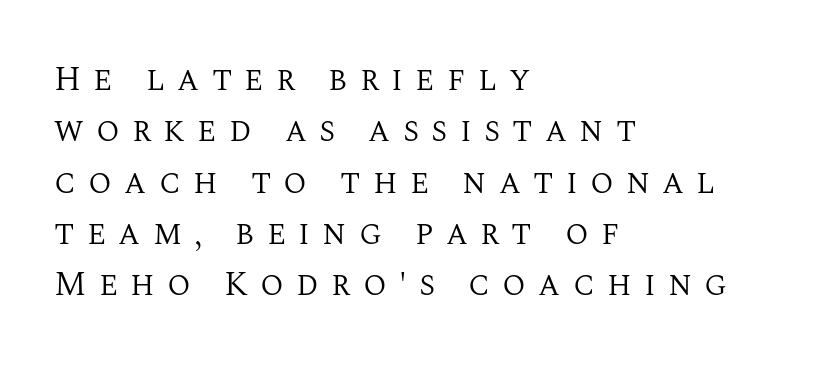
Proportional: the letters do not fall into vertical columns. Decoration check: the copy has no underline. These lines were composed using upright roman letters. Classification — serif. Successive baselines arrive at the customary interval.
